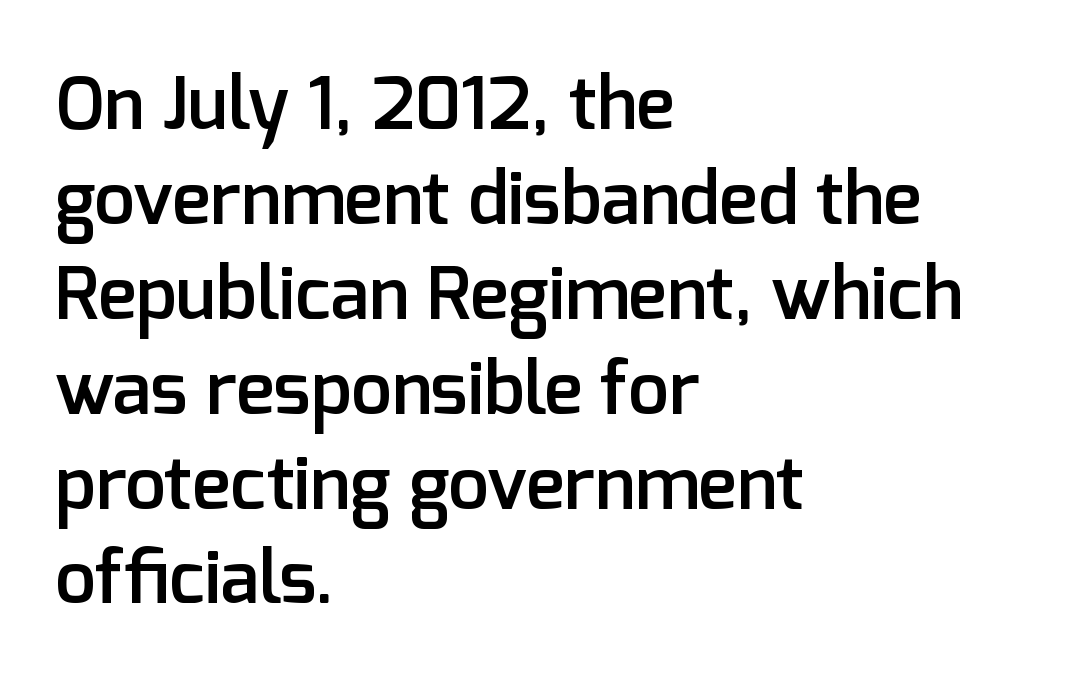
The image shows 73 px semibold sans-serif type, upright; set left-aligned, normal line spacing (1.3x), normal letter spacing, not underlined; low stroke contrast and a medium x-height.
